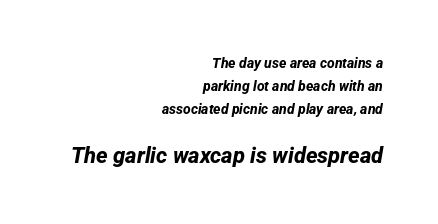
The image shows 22 px bold type; set right-aligned, normal line spacing (1.65x), normal letter spacing, not underlined; the second (bottom) block is 1.57x larger.
